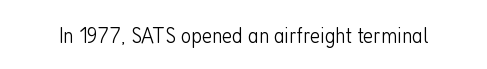
Q: Is the text bold? A: No.
Q: Is the text italic (slanted)? A: No, it is upright.
Q: Is the text underlined? A: No.
Q: Is the spacing between letters normal or unusually wide? A: Normal.
